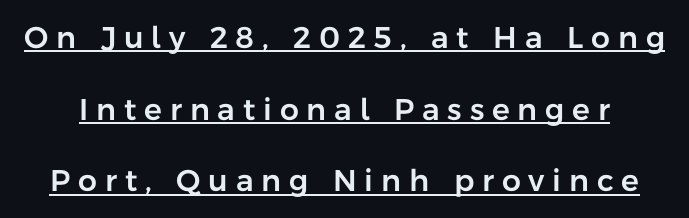
Q: Is the text italic (slanted)? A: No, it is upright.
Q: Is the typeface a serif or a sans-serif typeface? A: Sans-serif.
Q: Is the text underlined? A: Yes.
Q: Is the spacing between letters normal or unusually wide? A: Unusually wide.
Q: Is the spacing between lines tight, normal or loose? A: Loose.
Q: Width (condensed, normal, or wide)? A: Normal.
Q: Stroke contrast? A: Low.
Q: x-height? A: Medium.
Q: Monospaced? A: No.
